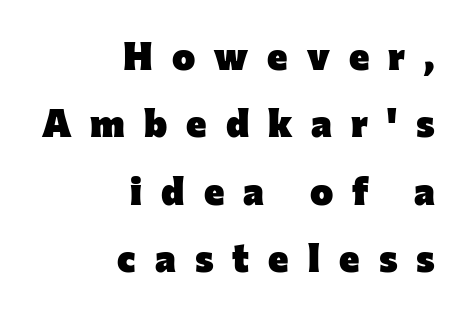
Q: Is the text bold? A: Yes.
Q: Is the text italic (slanted)? A: No, it is upright.
Q: Is the typeface a serif or a sans-serif typeface? A: Sans-serif.
Q: Is the text underlined? A: No.
Q: How is the paragraph aligned? A: Right-aligned.
Q: Is the spacing between letters normal or unusually wide? A: Unusually wide.
Q: Width (condensed, normal, or wide)? A: Normal.
Q: Stroke contrast? A: Low.
Q: x-height? A: Medium.
Q: Monospaced? A: No.
